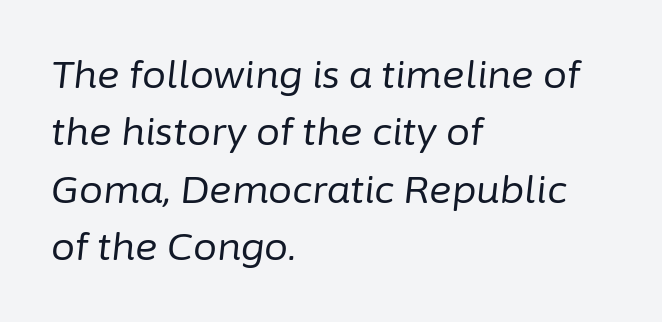
Q: Is the text bold? A: No.
Q: Is the text italic (slanted)? A: Yes, it leans right by about 6 degrees.
Q: Is the text underlined? A: No.
Q: How is the paragraph aligned? A: Left-aligned.
Q: Is the spacing between letters normal or unusually wide? A: Normal.
Q: Is the spacing between lines tight, normal or loose? A: Normal.
Q: Width (condensed, normal, or wide)? A: Normal.
Q: Stroke contrast? A: Low.
Q: x-height? A: Medium.
Q: Monospaced? A: No.
